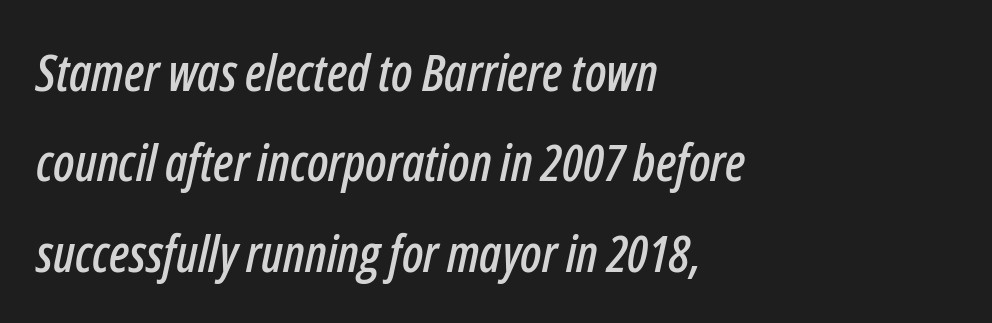
{"italic": "yes", "lean": "right", "slant_degrees": 12, "width": "condensed", "stroke_contrast": "low", "x_height": "medium", "monospaced": "no", "underline": "no", "align": "left", "line_spacing_ratio": 1.77, "letter_spacing": "normal", "letter_spacing_em": 0.0, "glyph_px": 51}
